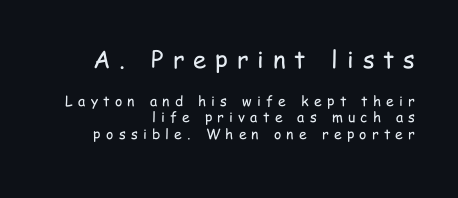
Q: Is the text bold? A: No.
Q: Is the text italic (slanted)? A: No, it is upright.
Q: Is the text underlined? A: No.
Q: How is the paragraph aligned? A: Right-aligned.
Q: Is the spacing between letters normal or unusually wide? A: Unusually wide.
Q: Which block of text is set in a larger size, the first (top) or the second (bottom)? A: The first (top) one.
